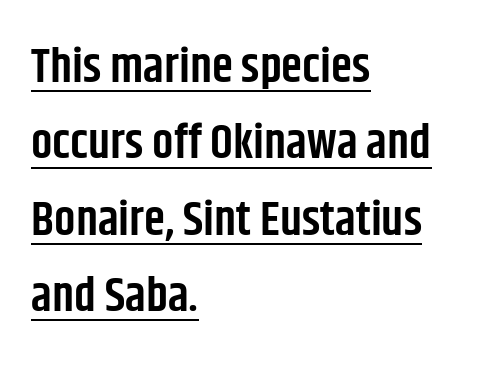
The image shows 48 px semibold, condensed sans-serif type, upright; set left-aligned, normal line spacing (1.59x), normal letter spacing, underlined; low stroke contrast and a large x-height.
